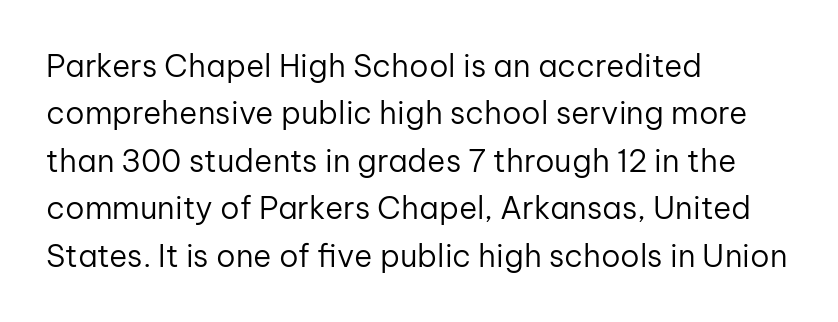
Q: Is the text bold? A: No.
Q: Is the text italic (slanted)? A: No, it is upright.
Q: Is the typeface a serif or a sans-serif typeface? A: Sans-serif.
Q: Is the text underlined? A: No.
Q: How is the paragraph aligned? A: Left-aligned.
Q: Is the spacing between letters normal or unusually wide? A: Normal.
Q: Is the spacing between lines tight, normal or loose? A: Normal.
Q: Width (condensed, normal, or wide)? A: Normal.
Q: Stroke contrast? A: Low.
Q: x-height? A: Medium.
Q: Monospaced? A: No.
